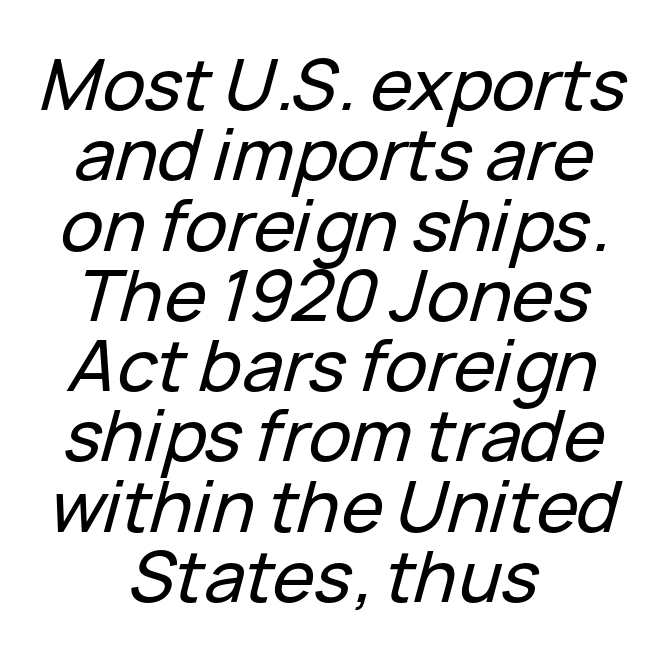
Q: Is the text italic (slanted)? A: Yes, it leans right by about 15 degrees.
Q: Is the text underlined? A: No.
Q: How is the paragraph aligned? A: Centered.
Q: Is the spacing between letters normal or unusually wide? A: Normal.
Q: Is the spacing between lines tight, normal or loose? A: Tight.
Q: Width (condensed, normal, or wide)? A: Normal.
Q: Stroke contrast? A: Low.
Q: x-height? A: Medium.
Q: Monospaced? A: No.
